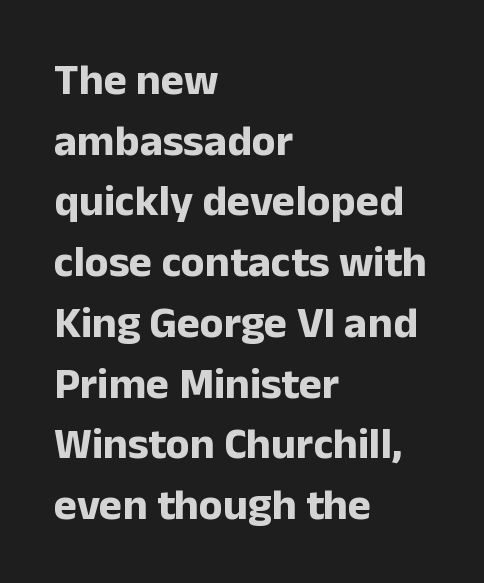
{"serif": "no", "italic": "no", "bold": "yes", "weight": "bold", "width": "normal", "stroke_contrast": "low", "x_height": "medium", "monospaced": "no", "underline": "no", "align": "left", "line_spacing": "normal", "line_spacing_ratio": 1.38, "letter_spacing": "normal", "letter_spacing_em": 0.0, "glyph_px": 44}
